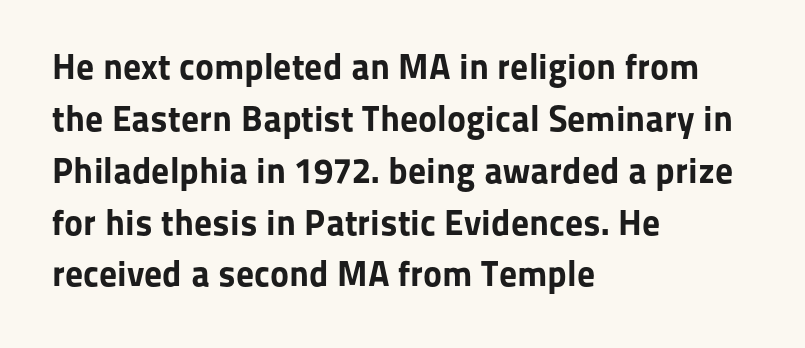
{"serif": "no", "italic": "no", "bold": "yes", "weight": "bold", "width": "normal", "stroke_contrast": "low", "x_height": "medium", "monospaced": "no", "underline": "no", "align": "left", "line_spacing": "normal", "line_spacing_ratio": 1.44, "letter_spacing": "normal", "letter_spacing_em": 0.0, "glyph_px": 36}
